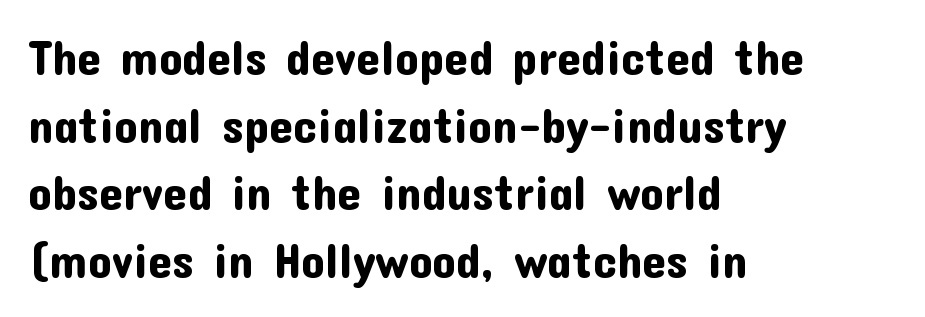
{"serif": "no", "italic": "no", "width": "normal", "stroke_contrast": "low", "x_height": "medium", "monospaced": "no", "underline": "no", "align": "left", "line_spacing": "normal", "line_spacing_ratio": 1.41, "letter_spacing": "normal", "letter_spacing_em": 0.0, "glyph_px": 48}
